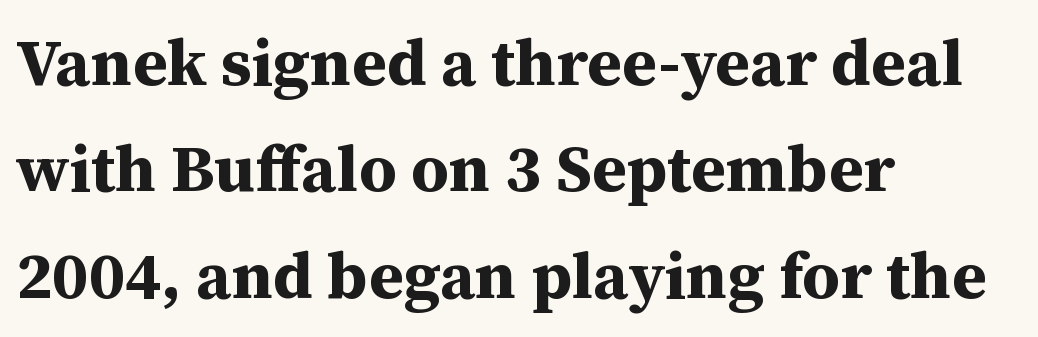
Is the block centered? No — it sits flush against the left margin. These lines sit exactly where default settings would place them. You could call the tracking neutral — neither tight nor loose. Typographically, this falls in the serif category. This sample has the flowing, uneven cadence of proportional lettering.
